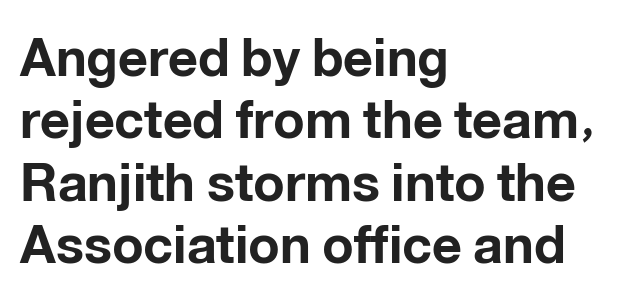
The image shows 52 px bold sans-serif type, upright; set left-aligned, line spacing 1.2x, normal letter spacing, not underlined; low stroke contrast and a medium x-height.
